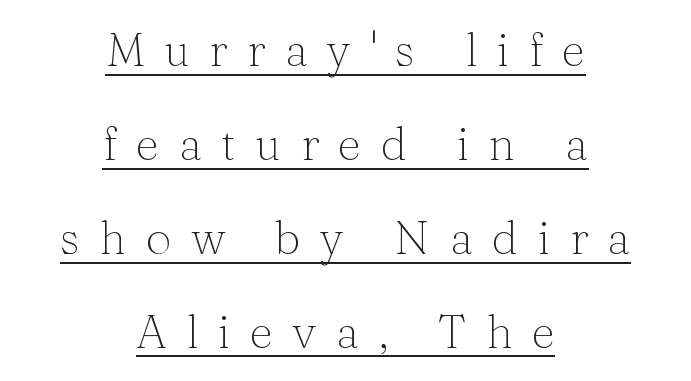
This sample has the flowing, uneven cadence of proportional lettering. The weight tops out at a normal text grade. What decoration does the sample have? An underline. Spacing between characters has been opened up far beyond the box default.
